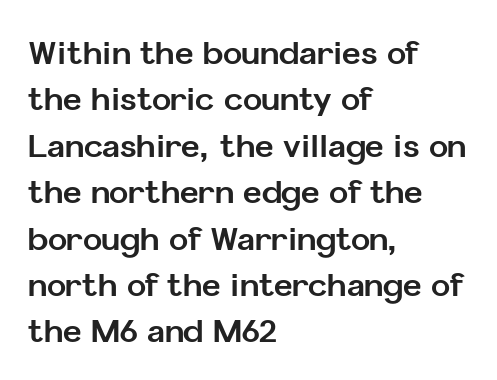
The image shows 32 px bold sans-serif type, upright; set left-aligned, normal line spacing (1.45x), normal letter spacing, not underlined; low stroke contrast and a medium x-height.
